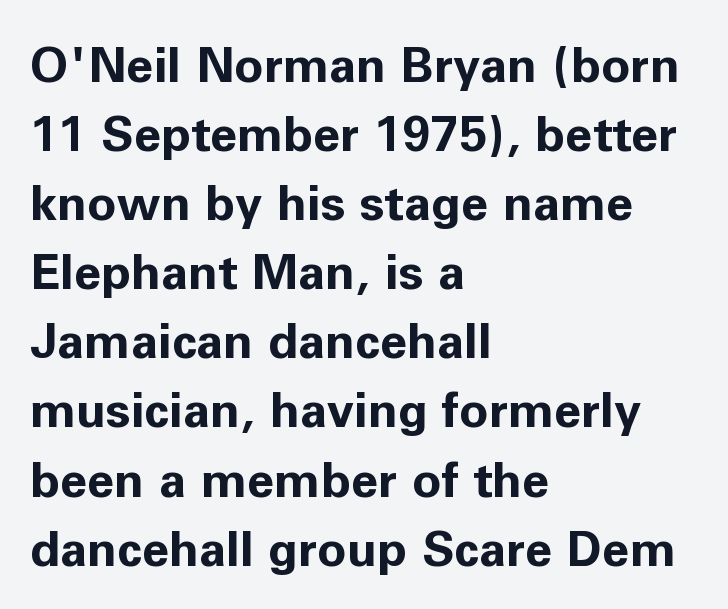
Q: Is the text bold? A: Yes.
Q: Is the text italic (slanted)? A: No, it is upright.
Q: Is the typeface a serif or a sans-serif typeface? A: Sans-serif.
Q: Is the text underlined? A: No.
Q: How is the paragraph aligned? A: Left-aligned.
Q: Is the spacing between letters normal or unusually wide? A: Normal.
Q: Is the spacing between lines tight, normal or loose? A: Normal.
Q: Width (condensed, normal, or wide)? A: Normal.
Q: Stroke contrast? A: Low.
Q: x-height? A: Medium.
Q: Monospaced? A: No.
